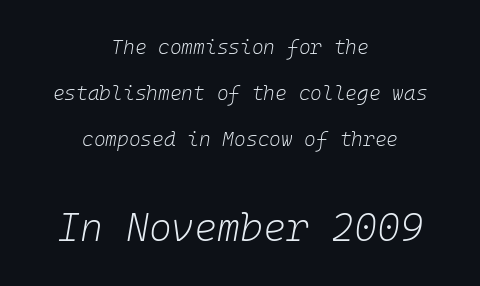
The type is set solid horizontally, with unmodified tracking. The characters are drawn with everyday or finer stroke widths. This sample has the even, mechanical cadence of fixed-width lettering. The specimen omits any rule beneath the text block's lines.
